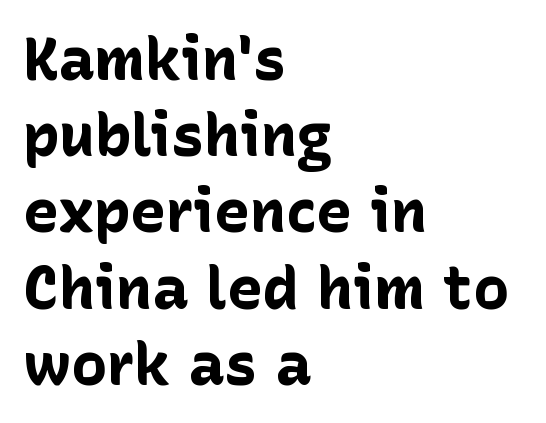
{"serif": "no", "italic": "no", "bold": "yes", "weight": "bold", "width": "normal", "stroke_contrast": "low", "x_height": "medium", "monospaced": "no", "underline": "no", "align": "left", "line_spacing": "normal", "line_spacing_ratio": 1.27, "letter_spacing": "normal", "letter_spacing_em": 0.0, "glyph_px": 60}
